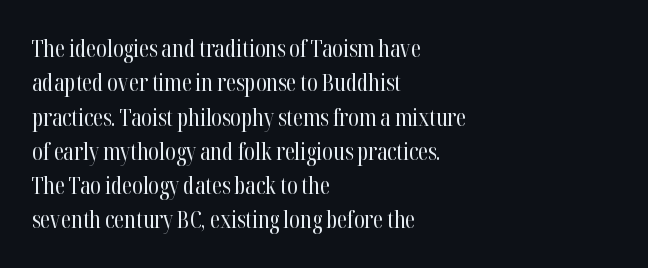
{"italic": "no", "bold": "no", "underline": "no", "align": "left", "line_spacing": "normal", "line_spacing_ratio": 1.49, "letter_spacing": "normal", "letter_spacing_em": 0.0, "glyph_px": 23}
